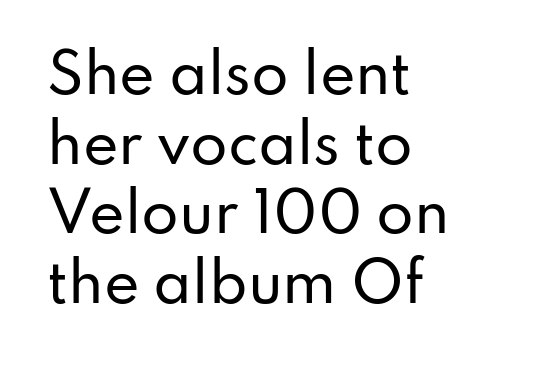
Honestly, the letter spacing is just normal — you wouldn't notice it. Caption: multi-line text, flush left, ragged right. Unlike italic type, these characters show no tilt at all. Underline: absent. To sum up the face: it is a sans, with no serifs. The line-height multiplier appears to be the usual default.
